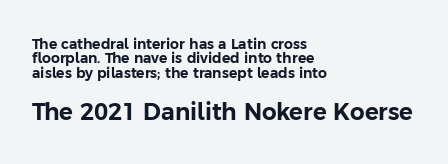
{"italic": "no", "underline": "no", "align": "left", "line_spacing": "tight", "line_spacing_ratio": 1.02, "letter_spacing": "normal", "letter_spacing_em": 0.0, "larger_block": "second", "size_ratio": 1.64, "glyph_px": 23}
